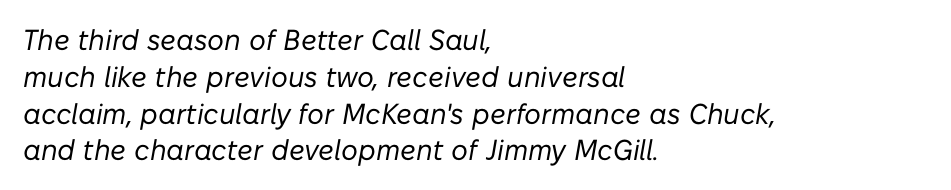
Q: Is the text bold? A: No.
Q: Is the text italic (slanted)? A: Yes, it leans right by about 10 degrees.
Q: Is the text underlined? A: No.
Q: How is the paragraph aligned? A: Left-aligned.
Q: Is the spacing between letters normal or unusually wide? A: Normal.
Q: Is the spacing between lines tight, normal or loose? A: Normal.
Q: Width (condensed, normal, or wide)? A: Normal.
Q: Stroke contrast? A: Low.
Q: x-height? A: Medium.
Q: Monospaced? A: No.
